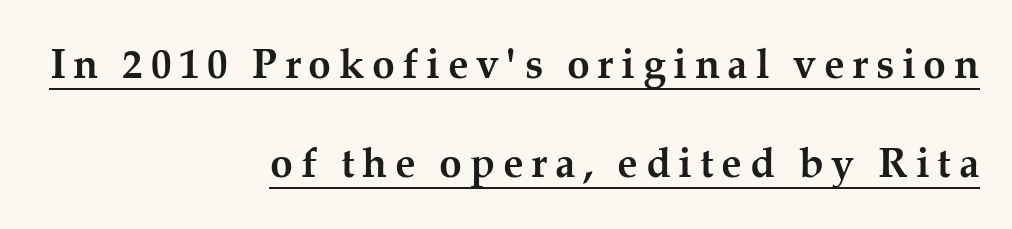
Q: Is the text bold? A: Yes.
Q: Is the text italic (slanted)? A: No, it is upright.
Q: Is the typeface a serif or a sans-serif typeface? A: Serif.
Q: Is the text underlined? A: Yes.
Q: How is the paragraph aligned? A: Right-aligned.
Q: Is the spacing between lines tight, normal or loose? A: Loose.
Q: Width (condensed, normal, or wide)? A: Normal.
Q: Stroke contrast? A: Medium.
Q: x-height? A: Medium.
Q: Monospaced? A: No.
